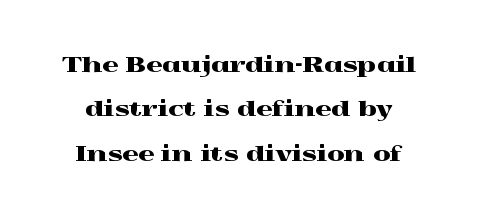
The image shows 20 px text type, upright; set loose line spacing (2.22x), normal letter spacing, not underlined.
